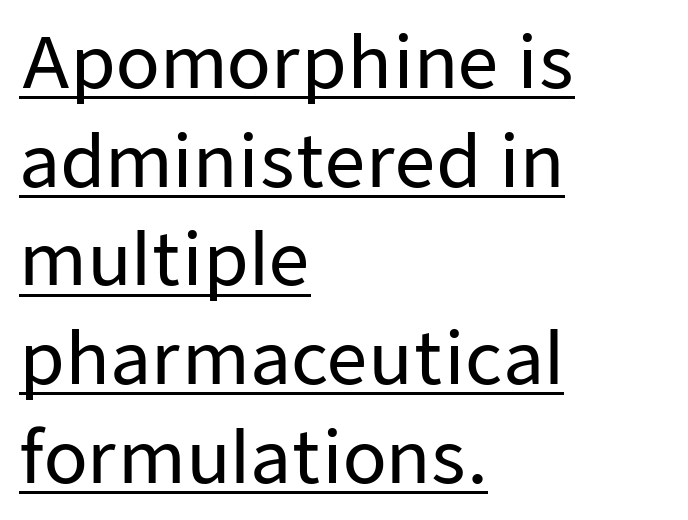
The image shows 71 px sans-serif type, upright; set left-aligned, normal line spacing (1.39x), normal letter spacing, underlined; low stroke contrast and a medium x-height.
